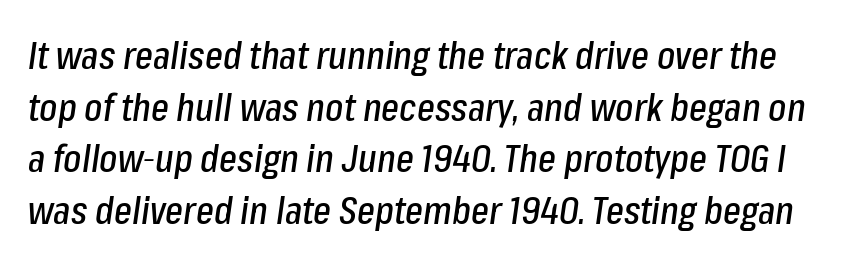
The image shows 38 px condensed type, italic (leaning right); set normal line spacing (1.36x), normal letter spacing, not underlined; low stroke contrast and a medium x-height.
